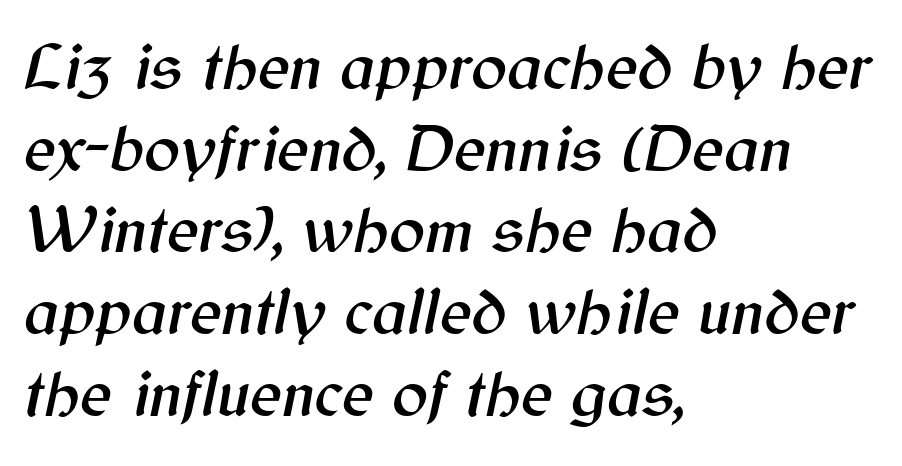
The image shows 67 px text type, italic (leaning right); set left-aligned, line spacing 1.22x, normal letter spacing, not underlined; medium stroke contrast and a medium x-height.
